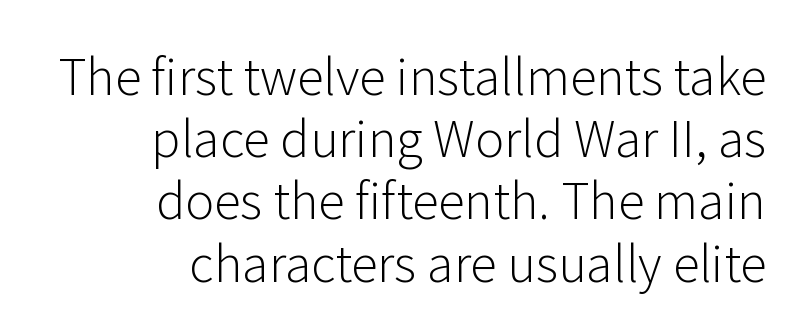
The baseline area is clear. You could not count columns in this text — the font is proportionally spaced. A roman cut, with each character standing at attention. The passage shown is not bold in any degree. Leading: standard.
